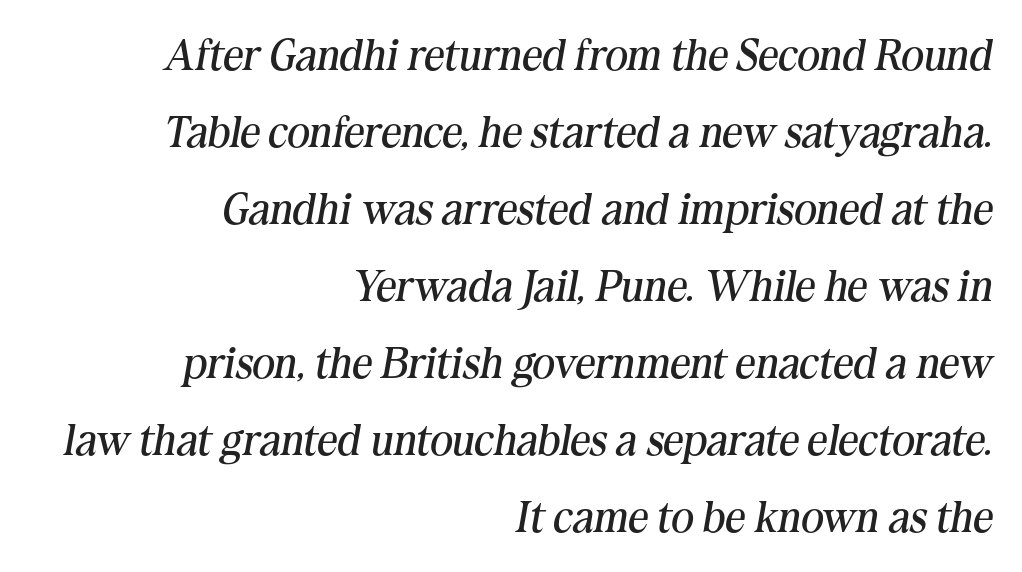
The foot of each line stays bare and open. This rendering employs a face with finishing strokes, i.e., a serif. The compositor pushed each line to the right boundary. The face used here has a pronounced slope to its letters.
